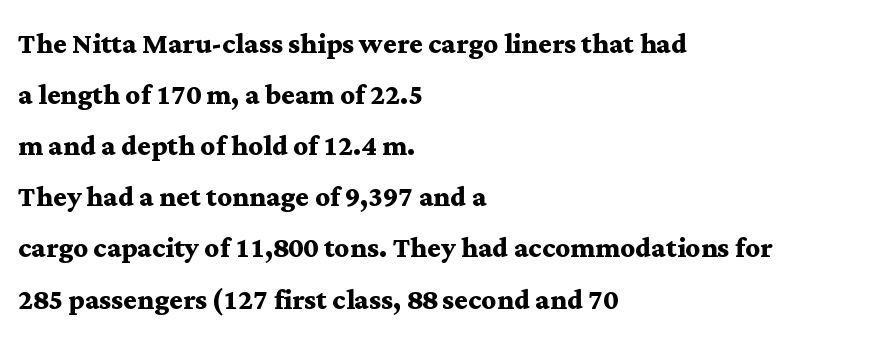
{"serif": "yes", "italic": "no", "bold": "yes", "weight": "semibold", "width": "wide", "stroke_contrast": "medium", "x_height": "medium", "monospaced": "no", "underline": "no", "align": "left", "line_spacing": "normal", "line_spacing_ratio": 1.42, "letter_spacing": "normal", "letter_spacing_em": 0.0, "glyph_px": 36}
